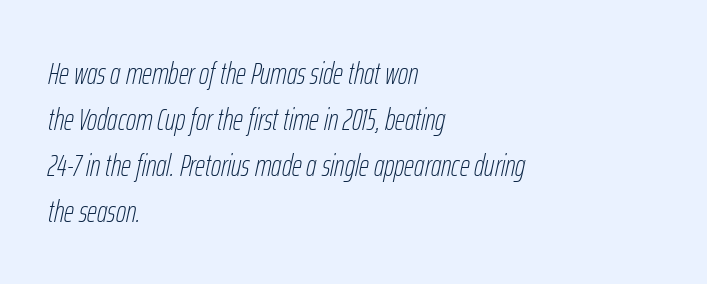
This reads as an unemphasized weight, regular at the heaviest. Compared with typical paragraphs, the rows here are spaced about the same. A typesetter would mark this as italic. The lines are quadded left. Underlining? Definitely not there. Varying glyph widths throughout — classic text-font behaviour.
